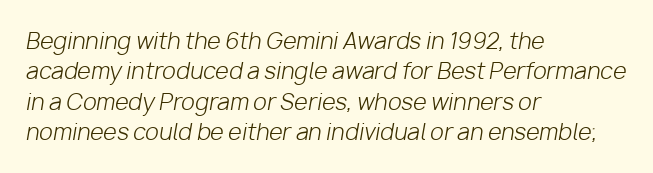
The image shows 22 px text type, italic (leaning right); set left-aligned, normal line spacing (1.38x), normal letter spacing, not underlined.
